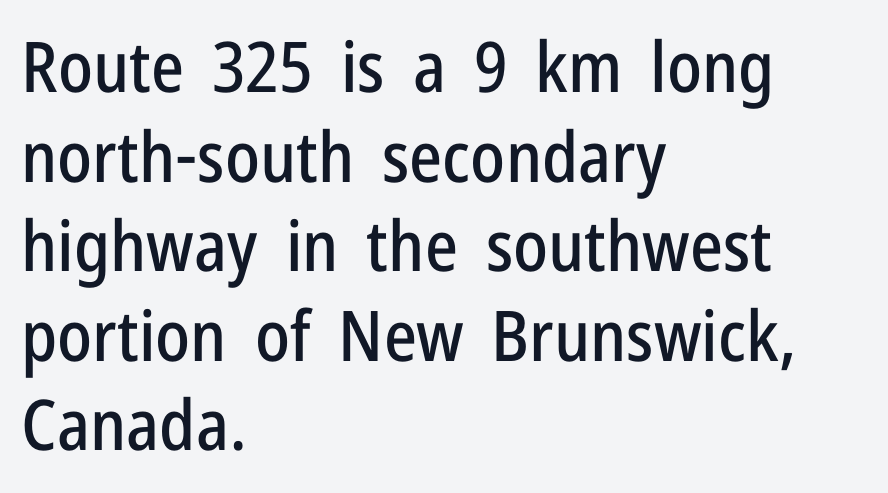
{"serif": "no", "italic": "no", "width": "condensed", "stroke_contrast": "low", "x_height": "medium", "monospaced": "no", "underline": "no", "align": "left", "line_spacing": "normal", "line_spacing_ratio": 1.28, "letter_spacing": "normal", "letter_spacing_em": 0.0, "glyph_px": 70}
